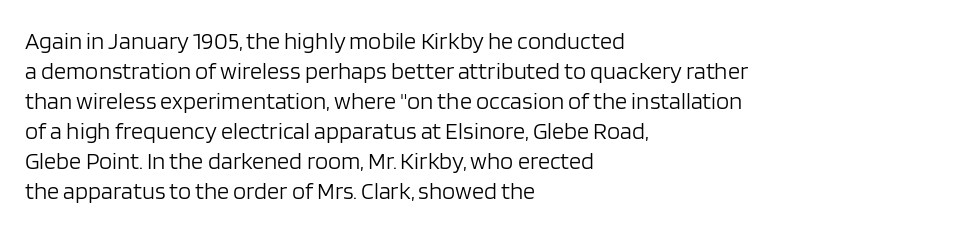
Honestly, there is no underline to notice here at all. The font's upright variant was chosen for this text. Horizontally, the lines are justified to the leading edge only. Bold? No — there's no thickening of the strokes.
